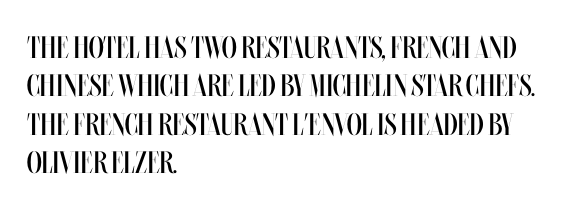
The image shows 31 px regular-weight, condensed type, upright; set left-aligned, line spacing 1.24x, normal letter spacing, not underlined; medium stroke contrast and a large x-height.
